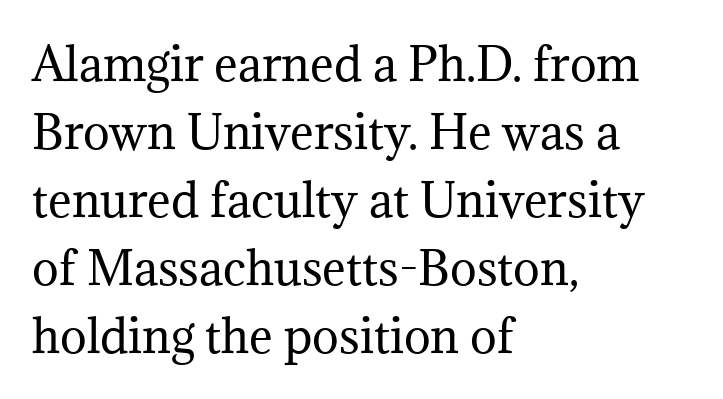
The rendering uses natural spacing where letterforms have individual widths. The words here are not underlined. The rendering anchors every line to the left-hand side. Vertical spacing — default. Every character sits straight up, as roman type does. This is serif lettering, the kind often seen in printed books.
